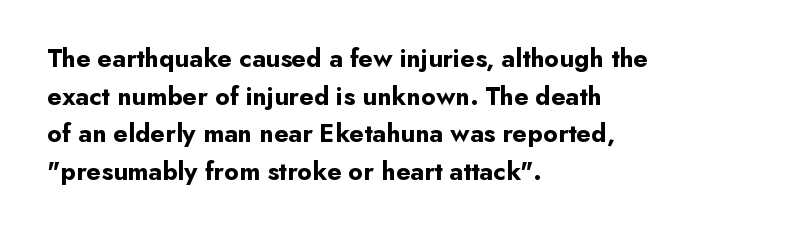
{"italic": "no", "bold": "yes", "underline": "no", "align": "left", "line_spacing": "normal", "line_spacing_ratio": 1.45, "letter_spacing": "normal", "letter_spacing_em": 0.0, "glyph_px": 26}
